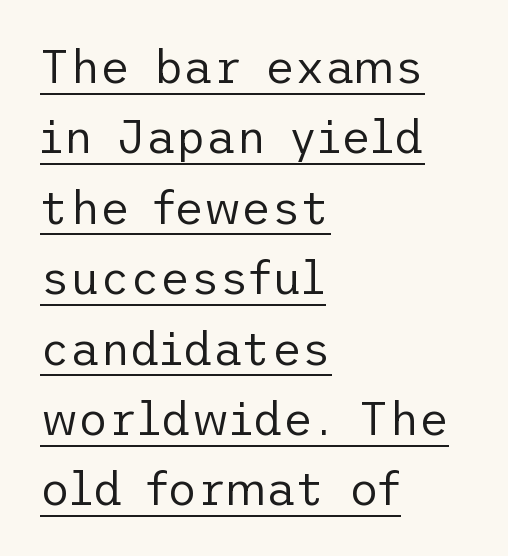
{"serif": "no", "italic": "no", "bold": "no", "weight": "regular", "width": "normal", "stroke_contrast": "low", "x_height": "medium", "underline": "yes", "align": "left", "line_spacing": "normal", "line_spacing_ratio": 1.53, "letter_spacing": "normal", "letter_spacing_em": 0.0, "glyph_px": 46}
